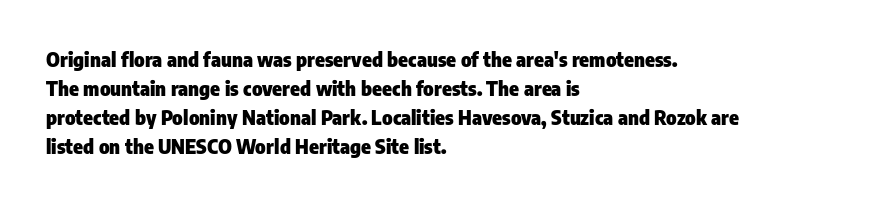
The image shows 20 px bold type, upright; set left-aligned, normal line spacing (1.45x), normal letter spacing, not underlined.
